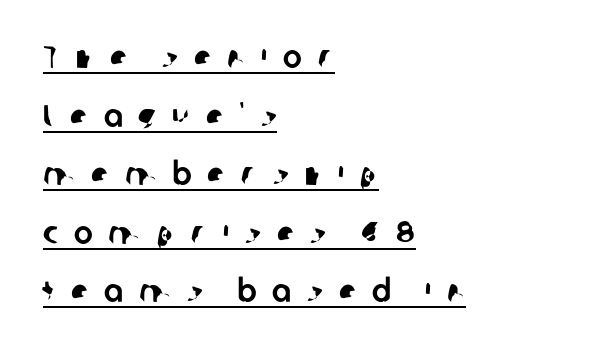
The image shows 32 px sans-serif type; set left-aligned, line spacing 1.83x, unusually wide letter spacing (+0.49 em), underlined; low stroke contrast and a medium x-height.
